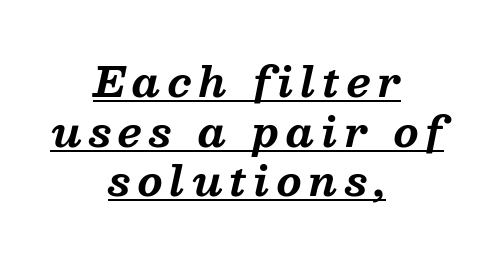
In terms of letterform style, serifs are clearly present. Visually the block forms a symmetrical silhouette, jagged on both flanks. A dark, heavy texture on the line: the type is bold. Looking at the ascenders, they clearly lean. Looks like someone drew a line under every word here. You could not count columns in this text — the font is proportionally spaced.
